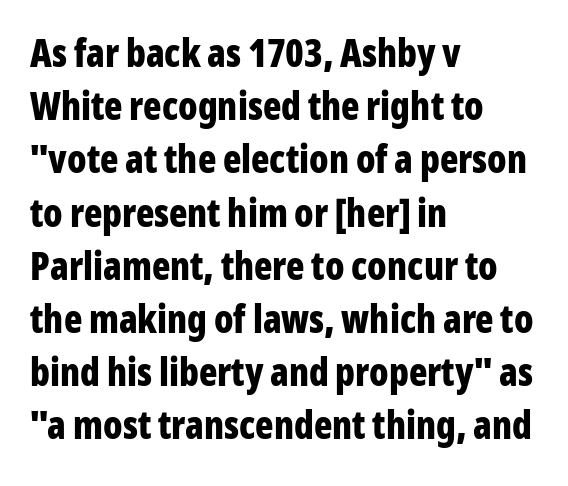
{"serif": "no", "italic": "no", "bold": "yes", "weight": "bold", "width": "condensed", "stroke_contrast": "low", "x_height": "medium", "monospaced": "no", "underline": "no", "align": "left", "line_spacing": "normal", "line_spacing_ratio": 1.4, "letter_spacing": "normal", "letter_spacing_em": 0.0, "glyph_px": 38}
